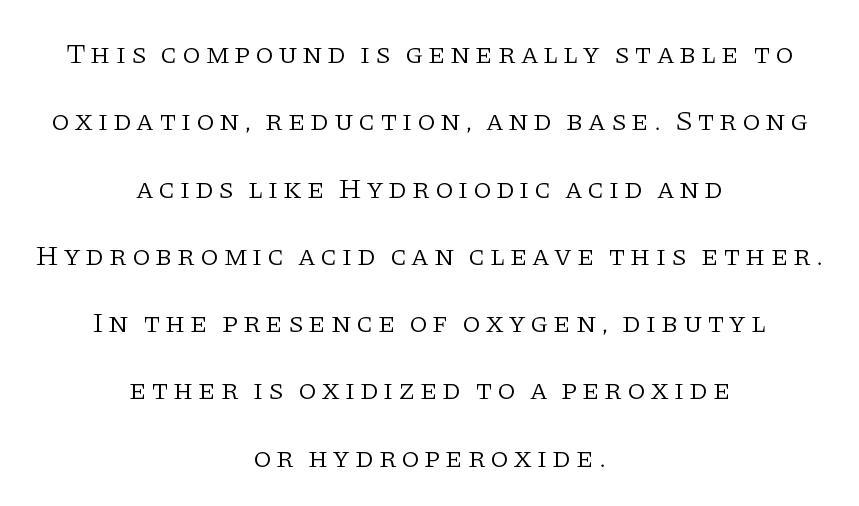
Q: Is the text bold? A: No.
Q: Is the text italic (slanted)? A: No, it is upright.
Q: Is the typeface a serif or a sans-serif typeface? A: Serif.
Q: Is the text underlined? A: No.
Q: How is the paragraph aligned? A: Centered.
Q: Is the spacing between lines tight, normal or loose? A: Loose.
Q: Width (condensed, normal, or wide)? A: Normal.
Q: Stroke contrast? A: Low.
Q: x-height? A: Large.
Q: Monospaced? A: No.
